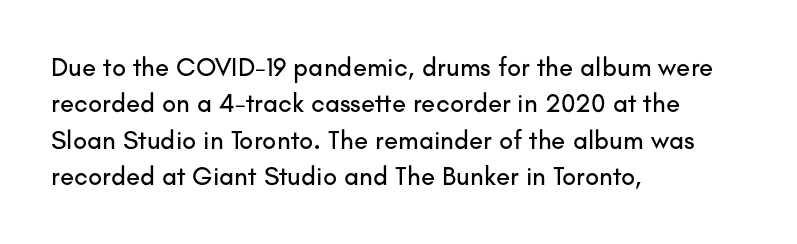
The image shows 26 px text type, upright; set left-aligned, normal line spacing (1.4x), normal letter spacing, not underlined.
